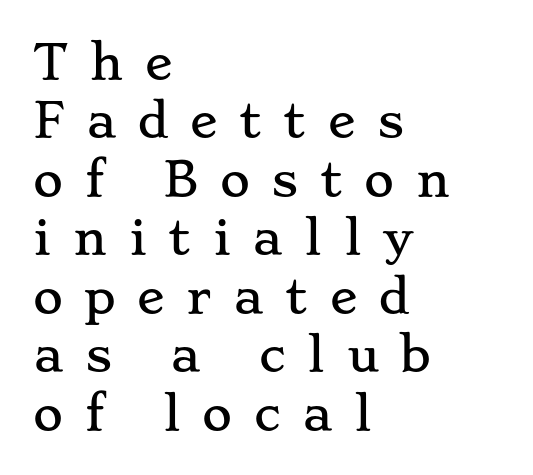
The rendering anchors every line to the left-hand side. Check where the strokes stop: tiny serifs finish them off. Baseline-to-baseline distance is the conventional proportion of letter height. Every character sits straight up, as roman type does. Just letters on the line, the space beneath them empty.
